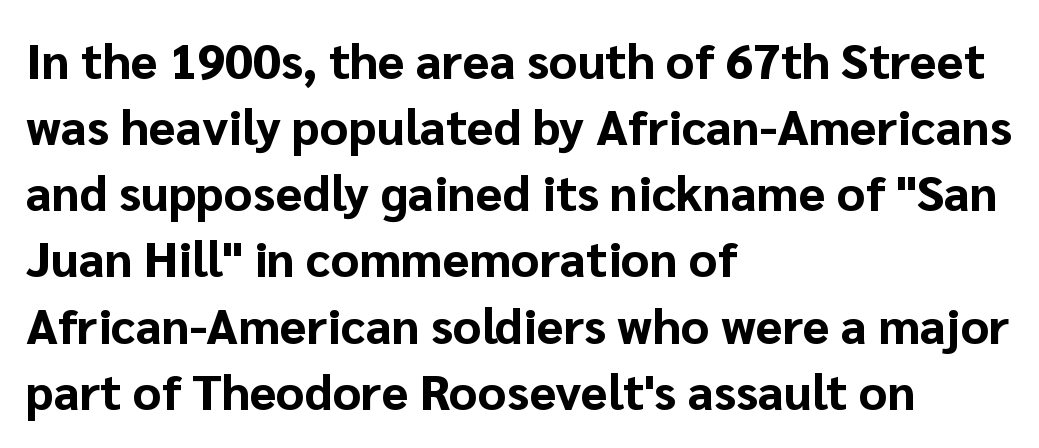
The image shows 49 px bold sans-serif type, upright; set left-aligned, normal line spacing (1.35x), normal letter spacing, not underlined; low stroke contrast and a medium x-height.
